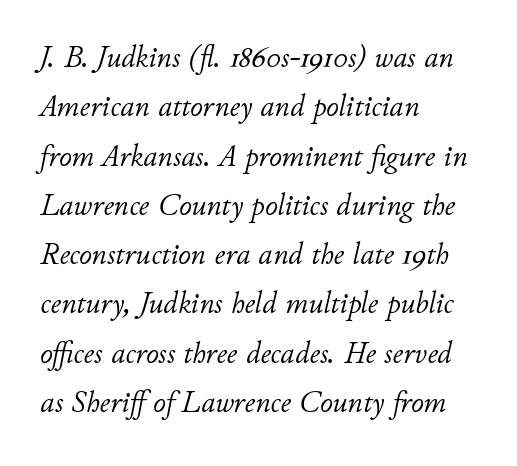
Q: Is the text bold? A: No.
Q: Is the text italic (slanted)? A: Yes, it leans right by about 11 degrees.
Q: Is the text underlined? A: No.
Q: How is the paragraph aligned? A: Left-aligned.
Q: Is the spacing between letters normal or unusually wide? A: Normal.
Q: Is the spacing between lines tight, normal or loose? A: Normal.
Q: Width (condensed, normal, or wide)? A: Normal.
Q: Stroke contrast? A: Low.
Q: x-height? A: Small.
Q: Monospaced? A: No.
